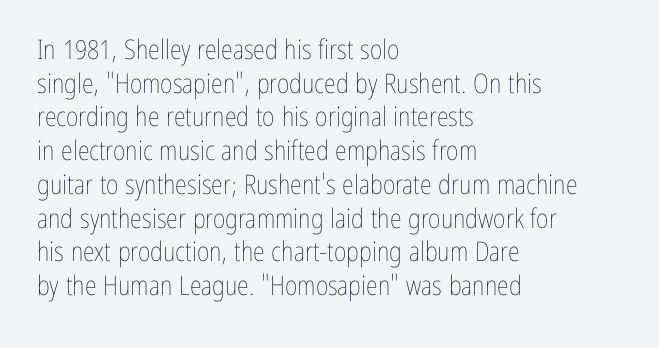
Whoever set this chose a conventional vertical rhythm. Each stroke keeps to a modest, everyday thickness or less. Is there any slant? The stems are plumb. Any mark beneath the type? The region is blank. Horizontal alignment here is leftward, the default for most running prose.
